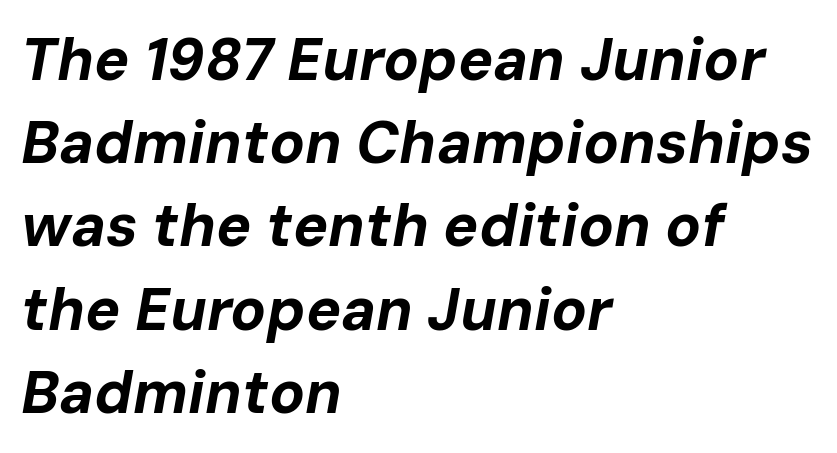
Q: Is the text bold? A: Yes.
Q: Is the text italic (slanted)? A: Yes, it leans right by about 10 degrees.
Q: Is the text underlined? A: No.
Q: How is the paragraph aligned? A: Left-aligned.
Q: Is the spacing between letters normal or unusually wide? A: Normal.
Q: Is the spacing between lines tight, normal or loose? A: Normal.
Q: Width (condensed, normal, or wide)? A: Normal.
Q: Stroke contrast? A: Low.
Q: x-height? A: Medium.
Q: Monospaced? A: No.
